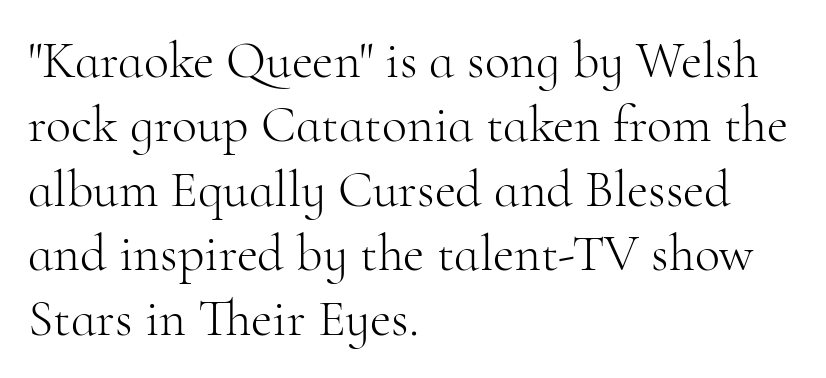
The image shows 52 px light serif type, upright; set left-aligned, line spacing 1.24x, normal letter spacing, not underlined; high stroke contrast and a small x-height.
